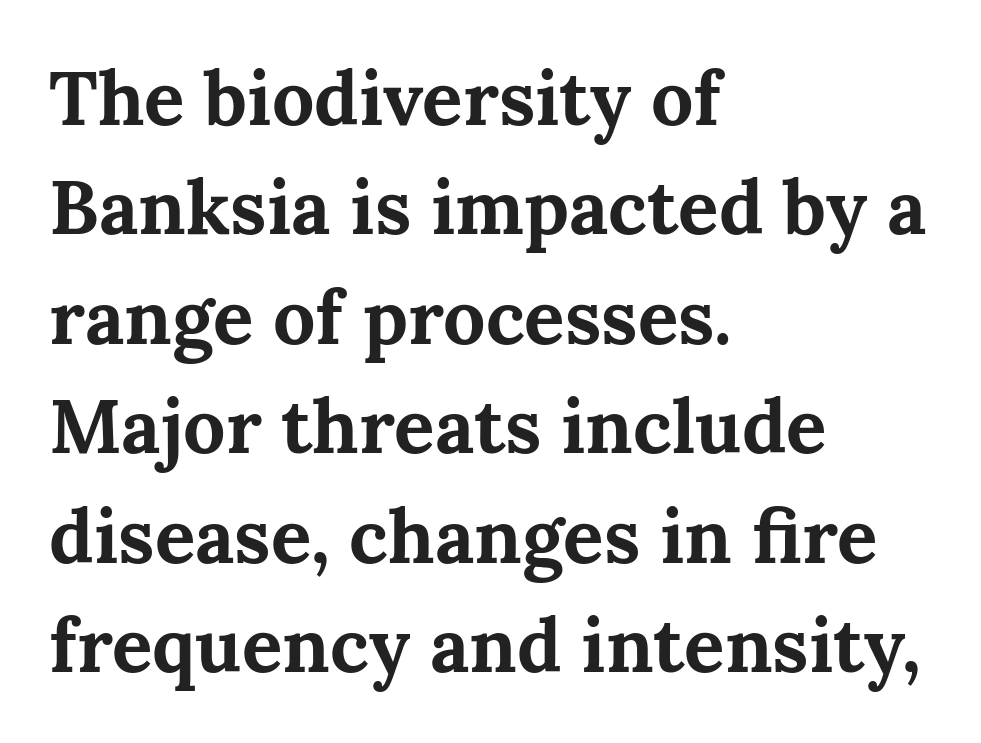
The designer went with a serif here, giving each stem small feet. Proportional: the letters do not fall into vertical columns. Each line starts at the same left margin while the right side varies. The sample has been set heavy, in full bold. Inter-character spacing is left at the font's built-in metrics.
